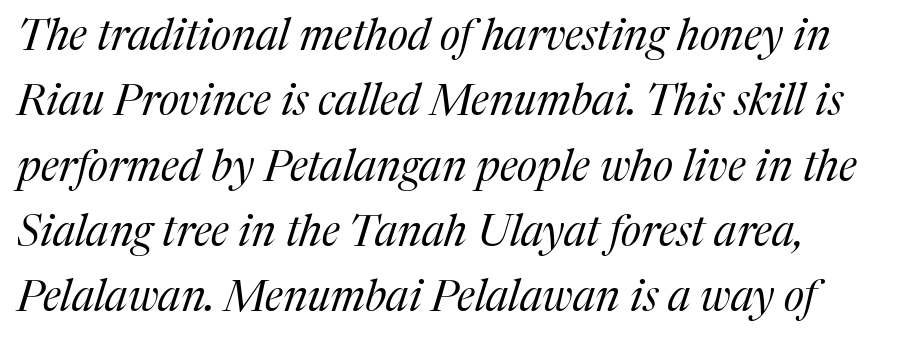
The image shows 43 px regular-weight serif type, italic (leaning right); set normal line spacing (1.52x), normal letter spacing, not underlined; medium stroke contrast and a medium x-height.
